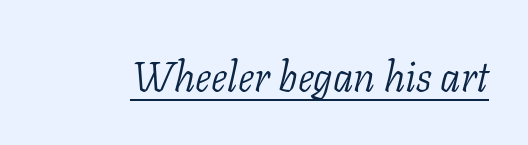
{"serif": "yes", "italic": "yes", "lean": "right", "slant_degrees": 11, "bold": "no", "weight": "light", "width": "normal", "stroke_contrast": "low", "x_height": "medium", "monospaced": "no", "underline": "yes", "letter_spacing": "normal", "letter_spacing_em": 0.0, "glyph_px": 41}
